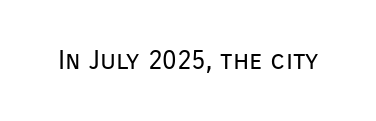
Has an underline been added? It has not. The type is set solid horizontally, with unmodified tracking. The characters are drawn with everyday or finer stroke widths. Every character sits straight up, as roman type does.
